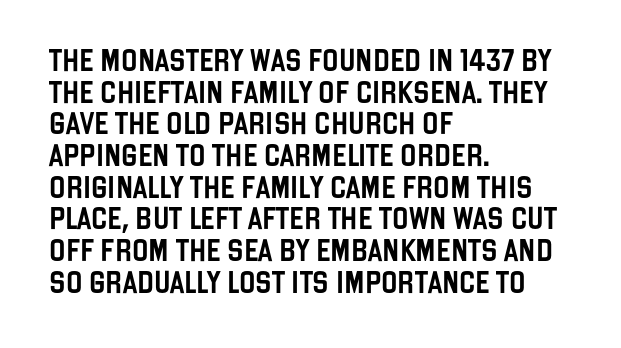
Ordinary non-slanted type is in use. Letter spacing: default. This sample is left-justified, so line endings fall wherever the words run out. Underline: absent. Successive baselines arrive at the customary interval.
